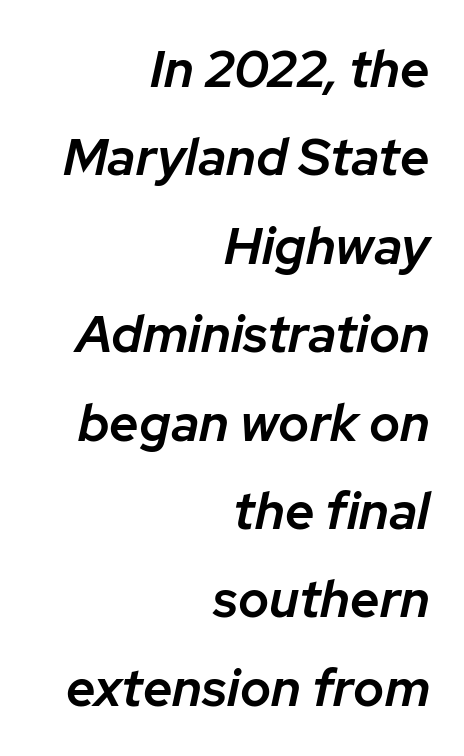
{"italic": "yes", "lean": "right", "slant_degrees": 12, "bold": "semi", "weight": "semibold", "width": "normal", "stroke_contrast": "low", "x_height": "medium", "monospaced": "no", "underline": "no", "align": "right", "line_spacing": "normal", "line_spacing_ratio": 1.7, "letter_spacing": "normal", "letter_spacing_em": 0.0, "glyph_px": 52}
